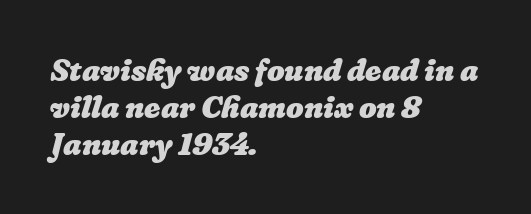
The image shows 31 px heavy type; set left-aligned, line spacing 1.2x, normal letter spacing, not underlined; low stroke contrast and a medium x-height.
